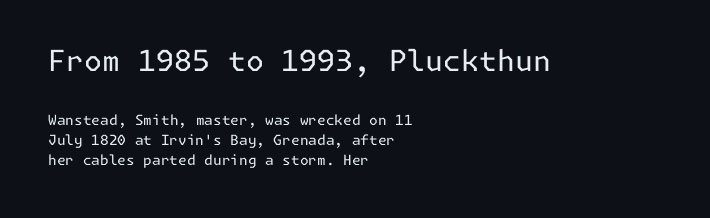
The image shows 29 px regular-weight sans-serif type, upright; set left-aligned, normal line spacing (1.46x), normal letter spacing, not underlined; the first (top) block is 2.07x larger; low stroke contrast and a medium x-height.
